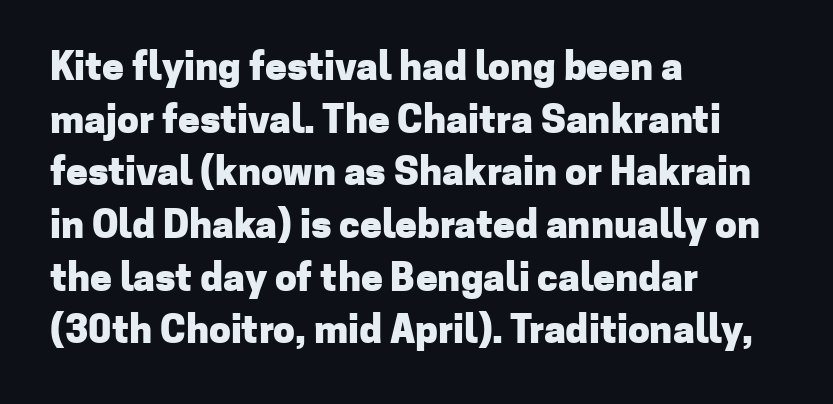
Q: Is the text bold? A: Yes.
Q: Is the text italic (slanted)? A: No, it is upright.
Q: Is the typeface a serif or a sans-serif typeface? A: Sans-serif.
Q: Is the text underlined? A: No.
Q: How is the paragraph aligned? A: Left-aligned.
Q: Is the spacing between letters normal or unusually wide? A: Normal.
Q: Is the spacing between lines tight, normal or loose? A: Normal.
Q: Width (condensed, normal, or wide)? A: Normal.
Q: Stroke contrast? A: Low.
Q: x-height? A: Medium.
Q: Monospaced? A: No.
